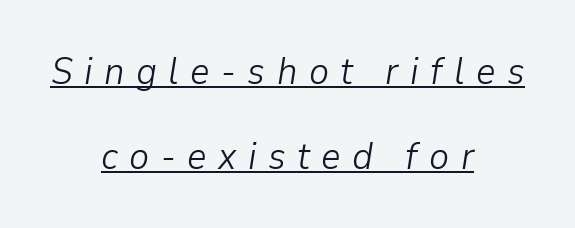
Each new line begins a long way beneath the previous one. Think of a printed novel: that variable character pitch is what you see here. In designer terms, the underline attribute is active on this setting. Spacing between characters has been opened up far beyond the box default. The typesetter chose a symmetrical, centered arrangement here. Observe the lean: these are italic letterforms.
